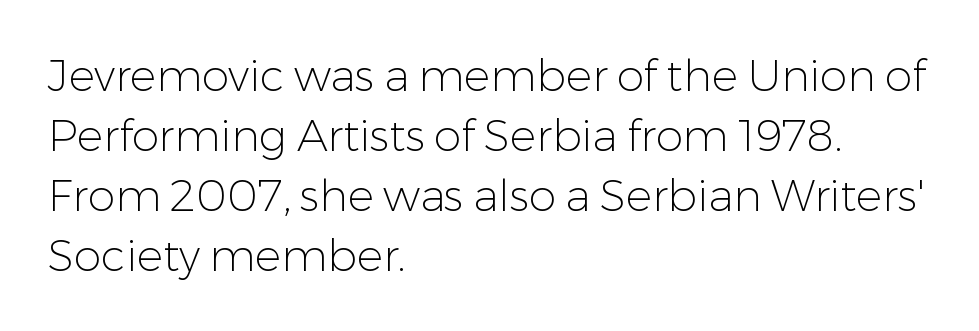
{"serif": "no", "italic": "no", "bold": "no", "weight": "light", "width": "normal", "stroke_contrast": "low", "x_height": "medium", "monospaced": "no", "underline": "no", "align": "left", "line_spacing": "normal", "line_spacing_ratio": 1.36, "letter_spacing": "normal", "letter_spacing_em": 0.0, "glyph_px": 44}
